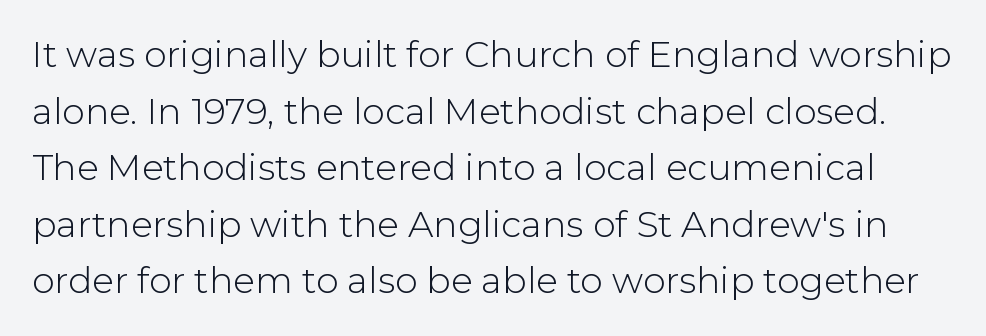
The image shows 36 px light sans-serif type, upright; set normal line spacing (1.57x), normal letter spacing, not underlined; low stroke contrast and a medium x-height.
